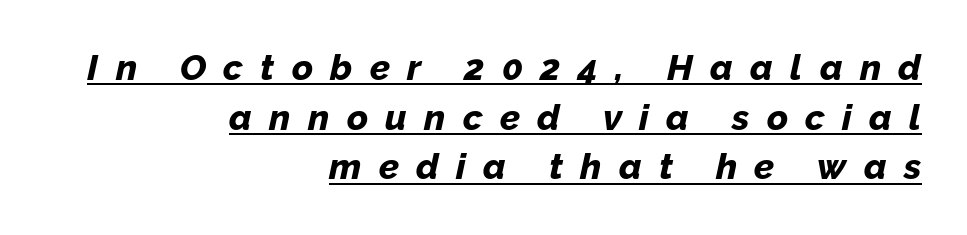
The image shows 36 px bold type, italic (leaning right); set right-aligned, normal line spacing (1.38x), unusually wide letter spacing (+0.48 em), underlined; low stroke contrast and a medium x-height.
